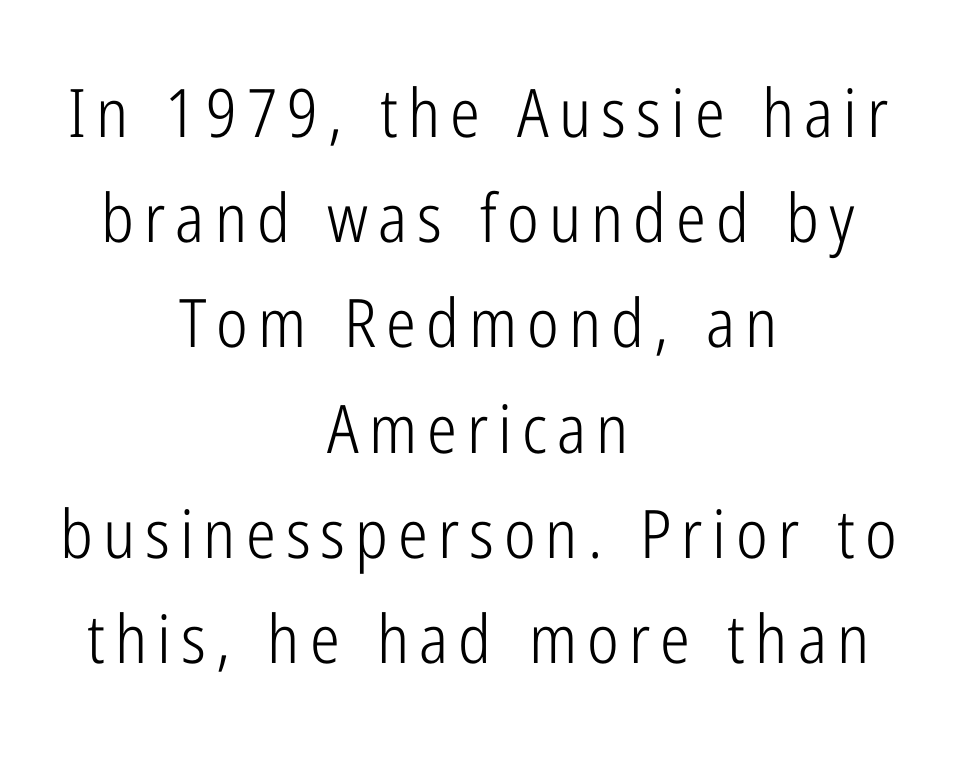
The image shows 67 px light, condensed sans-serif type, upright; set centered, normal line spacing (1.57x), not underlined; low stroke contrast and a medium x-height.
